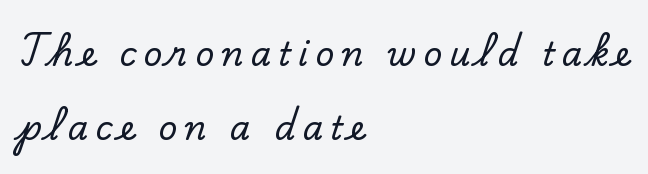
Q: Is the text italic (slanted)? A: Yes.
Q: Is the typeface a serif or a sans-serif typeface? A: Serif.
Q: Is the text underlined? A: No.
Q: How is the paragraph aligned? A: Left-aligned.
Q: Is the spacing between letters normal or unusually wide? A: Unusually wide.
Q: Is the spacing between lines tight, normal or loose? A: Loose.
Q: Width (condensed, normal, or wide)? A: Normal.
Q: Stroke contrast? A: Low.
Q: x-height? A: Small.
Q: Monospaced? A: No.
